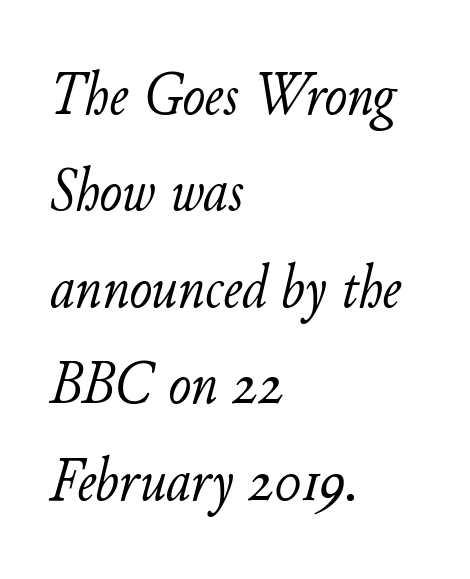
Think of a printed novel: that variable character pitch is what you see here. Short note: letters normally spaced. Stems here are at most as thick as an everyday book face. The rendering anchors every line to the left-hand side.
